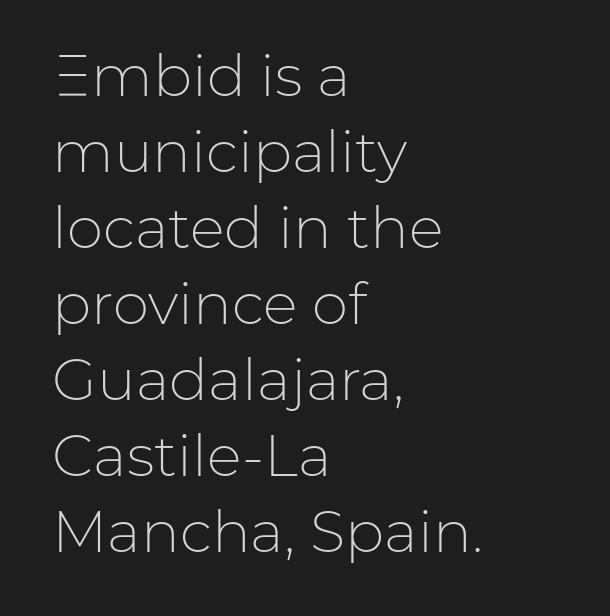
The image shows 58 px light sans-serif type, upright; set left-aligned, normal line spacing (1.31x), normal letter spacing, not underlined; low stroke contrast and a medium x-height.
